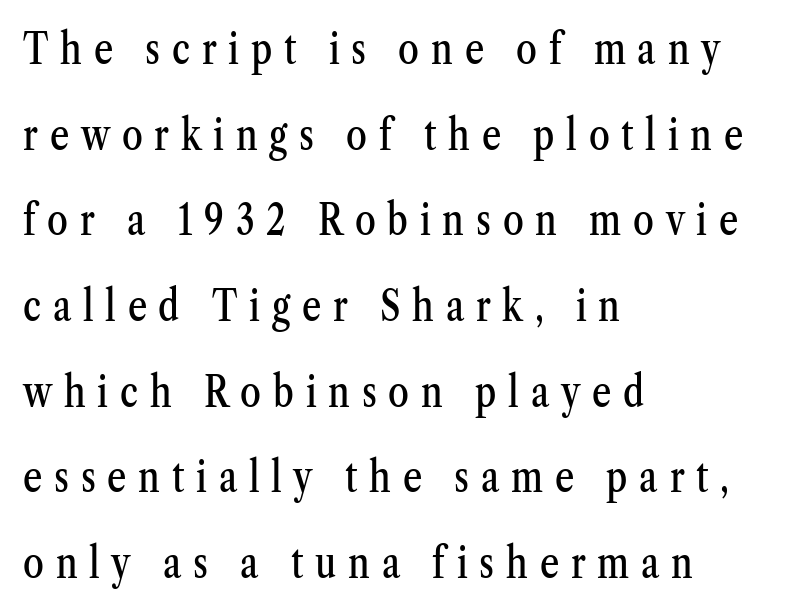
The image shows 42 px condensed serif type, upright; set left-aligned, loose line spacing (2.04x), unusually wide letter spacing (+0.28 em), not underlined; medium stroke contrast and a medium x-height.
